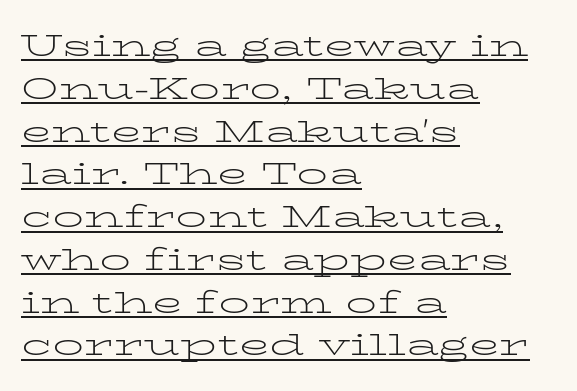
The image shows 31 px light, wide serif type, upright; set left-aligned, normal line spacing (1.38x), normal letter spacing, underlined; low stroke contrast and a medium x-height.
